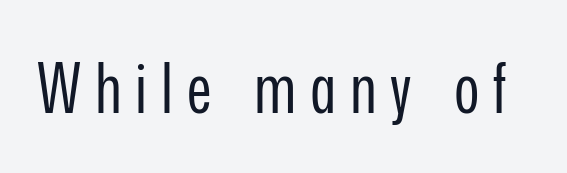
The image shows 69 px regular-weight, condensed sans-serif type, upright; set unusually wide letter spacing (+0.2 em), not underlined; low stroke contrast and a medium x-height.
